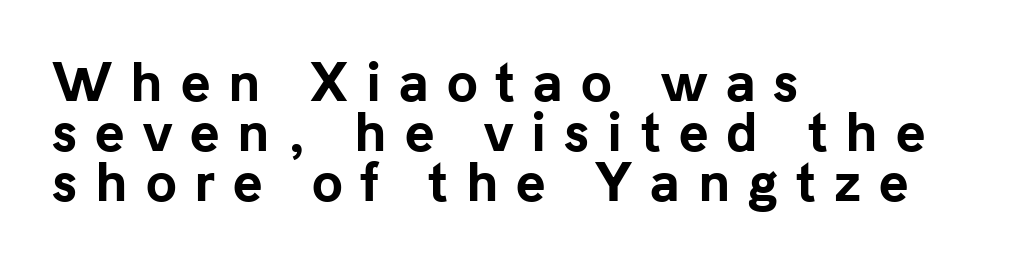
{"serif": "no", "italic": "no", "bold": "yes", "weight": "bold", "width": "normal", "stroke_contrast": "low", "x_height": "medium", "monospaced": "no", "underline": "no", "align": "left", "line_spacing": "tight", "line_spacing_ratio": 1.0, "letter_spacing": "wide", "letter_spacing_em": 0.36, "glyph_px": 50}
